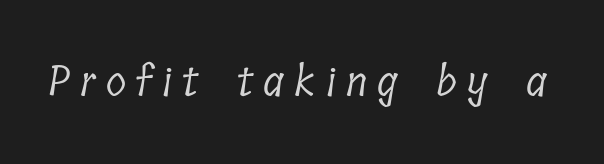
Has an underline been added? It has not. Weight: not bold — regular or lighter. Each word looks stretched out because of the extra space between its letters. These lines are rendered in a variable-pitch font.
